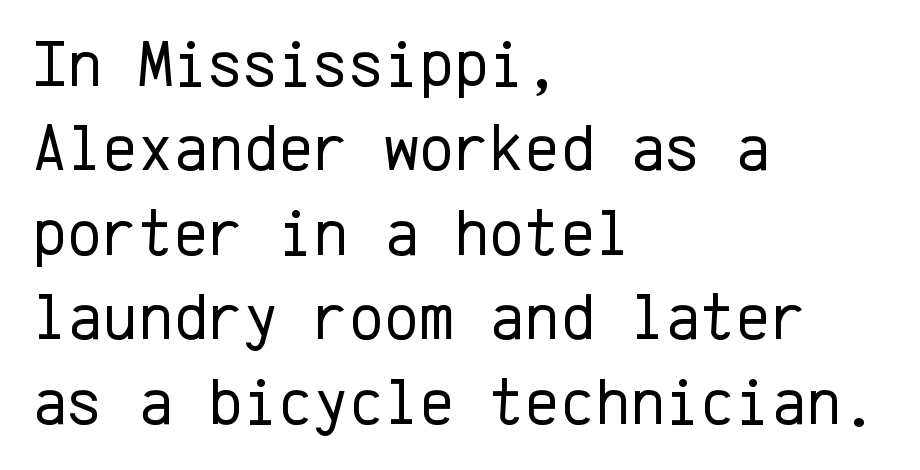
The image shows 67 px regular-weight sans-serif type, upright, monospaced; set left-aligned, normal line spacing (1.26x), normal letter spacing, not underlined; low stroke contrast and a medium x-height.
